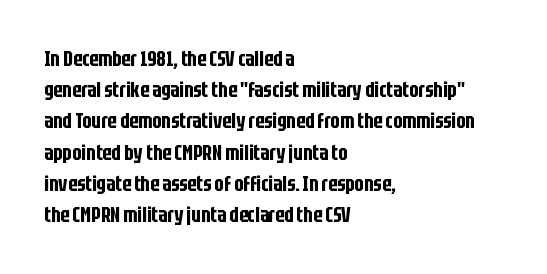
Nope, not italic — everything's standing straight. You could call the tracking neutral — neither tight nor loose. Descenders hang freely into open space. Vertical spacing — default. The compositor pushed each line to the left boundary.
